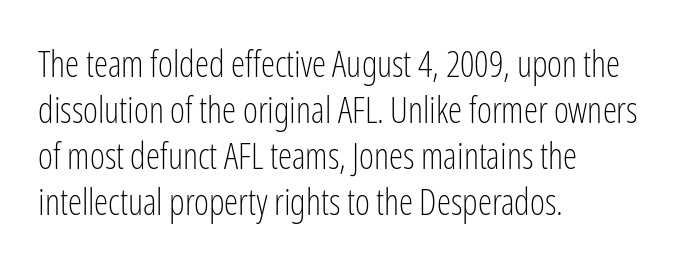
{"serif": "no", "italic": "no", "bold": "no", "weight": "light", "width": "condensed", "stroke_contrast": "low", "x_height": "medium", "monospaced": "no", "underline": "no", "align": "left", "line_spacing": "normal", "line_spacing_ratio": 1.28, "letter_spacing": "normal", "letter_spacing_em": 0.0, "glyph_px": 36}
